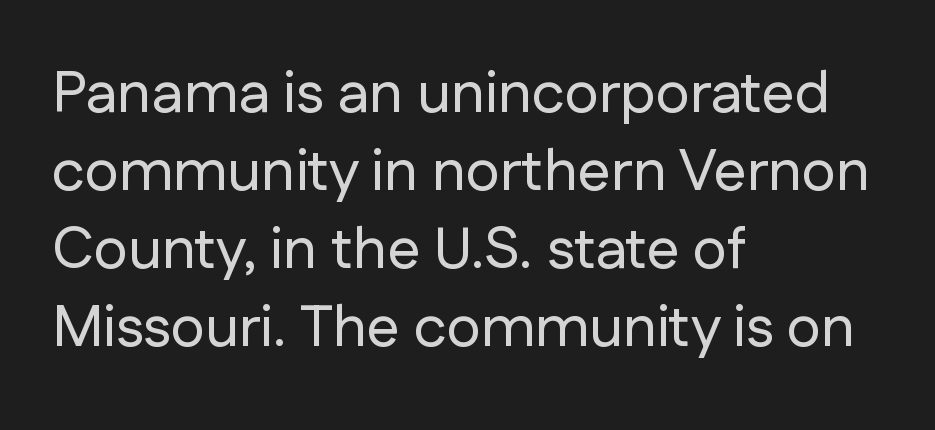
Q: Is the text italic (slanted)? A: No, it is upright.
Q: Is the typeface a serif or a sans-serif typeface? A: Sans-serif.
Q: Is the text underlined? A: No.
Q: How is the paragraph aligned? A: Left-aligned.
Q: Is the spacing between letters normal or unusually wide? A: Normal.
Q: Is the spacing between lines tight, normal or loose? A: Normal.
Q: Width (condensed, normal, or wide)? A: Normal.
Q: Stroke contrast? A: Low.
Q: x-height? A: Medium.
Q: Monospaced? A: No.
